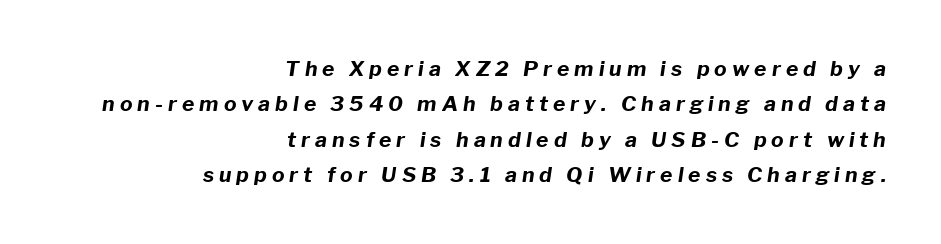
The image shows 21 px bold type, italic (leaning right); set right-aligned, normal line spacing (1.69x), unusually wide letter spacing (+0.24 em), not underlined.
